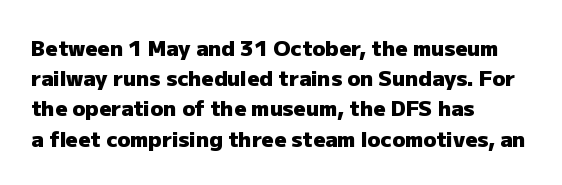
Emphasis by weight is at full strength: bold. Compared with typical body copy, the letter spacing here is the same. The passage shown is not underscored anywhere. Each new line begins a customary step beneath the previous one.
